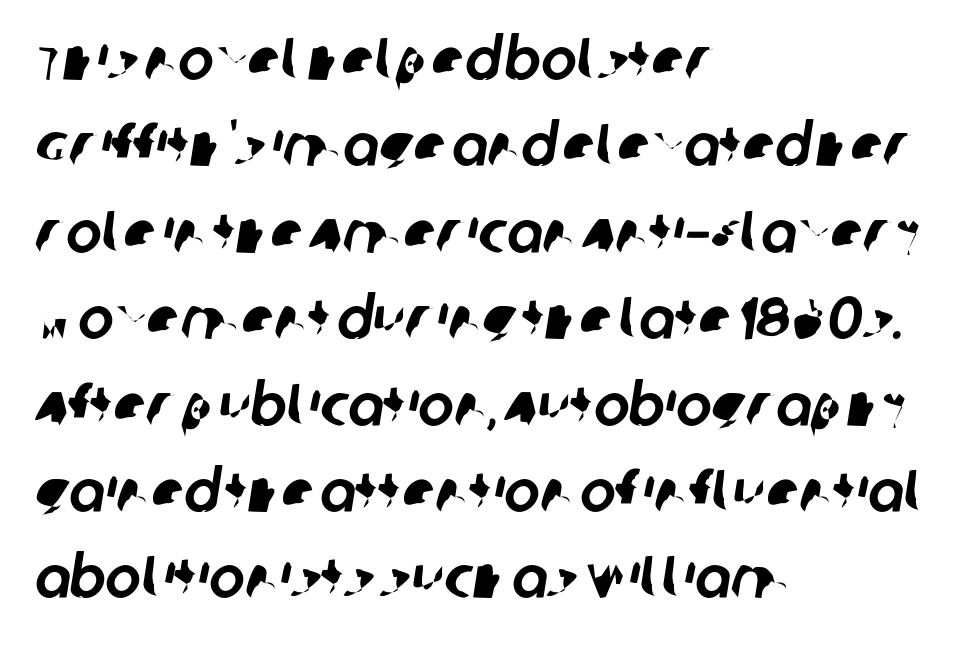
Q: Is the typeface a serif or a sans-serif typeface? A: Sans-serif.
Q: Is the text underlined? A: No.
Q: How is the paragraph aligned? A: Left-aligned.
Q: Is the spacing between letters normal or unusually wide? A: Normal.
Q: Is the spacing between lines tight, normal or loose? A: Normal.
Q: Width (condensed, normal, or wide)? A: Normal.
Q: Stroke contrast? A: Low.
Q: x-height? A: Large.
Q: Monospaced? A: No.
